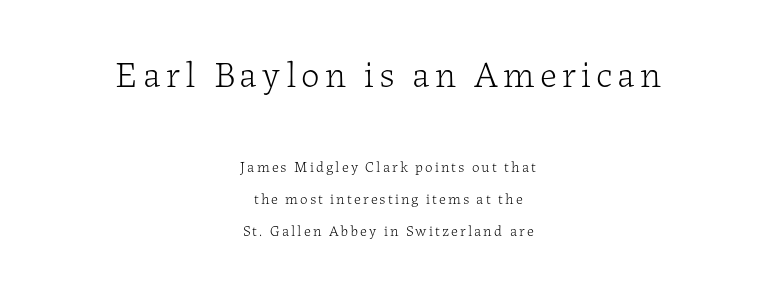
{"serif": "yes", "italic": "no", "bold": "no", "weight": "light", "width": "normal", "stroke_contrast": "low", "x_height": "medium", "monospaced": "no", "underline": "no", "align": "center", "line_spacing": "loose", "line_spacing_ratio": 2.16, "larger_block": "first", "size_ratio": 2.47, "glyph_px": 37}
